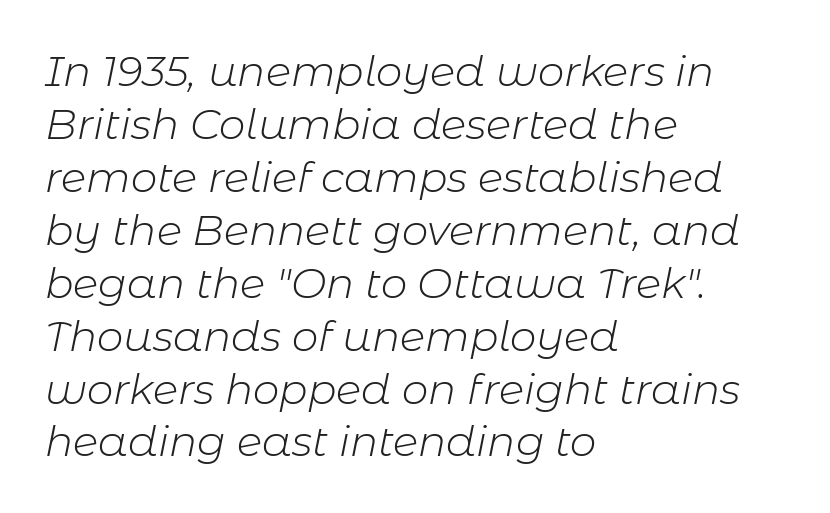
The zone under the glyphs is completely vacant. Between one letter and the next there's only the usual sliver of space. Note the varied advance widths — an 'i' is clearly narrower than an 'm'. The ragged edge is on the right, which tells us the setting is flush left.
